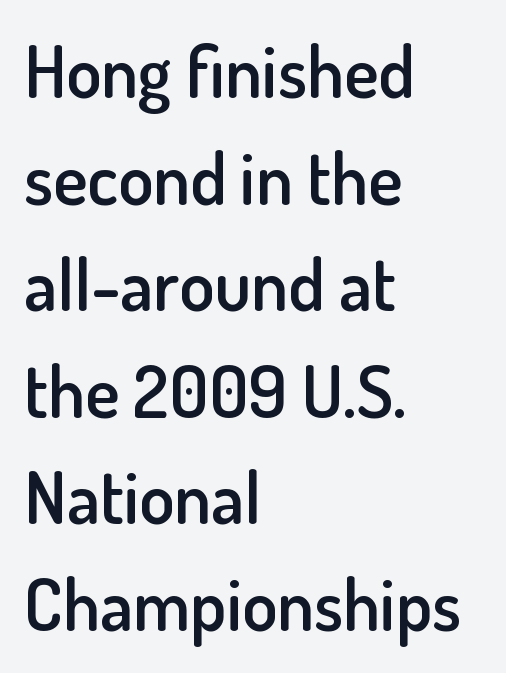
The image shows 72 px semibold sans-serif type, upright; set left-aligned, normal line spacing (1.48x), normal letter spacing, not underlined; low stroke contrast and a small x-height.
